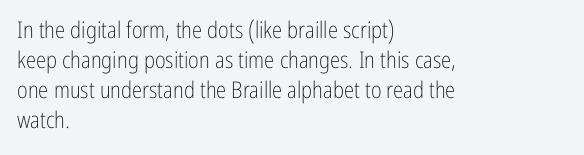
Q: Is the text bold? A: No.
Q: Is the text italic (slanted)? A: No, it is upright.
Q: Is the text underlined? A: No.
Q: How is the paragraph aligned? A: Left-aligned.
Q: Is the spacing between letters normal or unusually wide? A: Normal.
Q: Is the spacing between lines tight, normal or loose? A: Normal.
